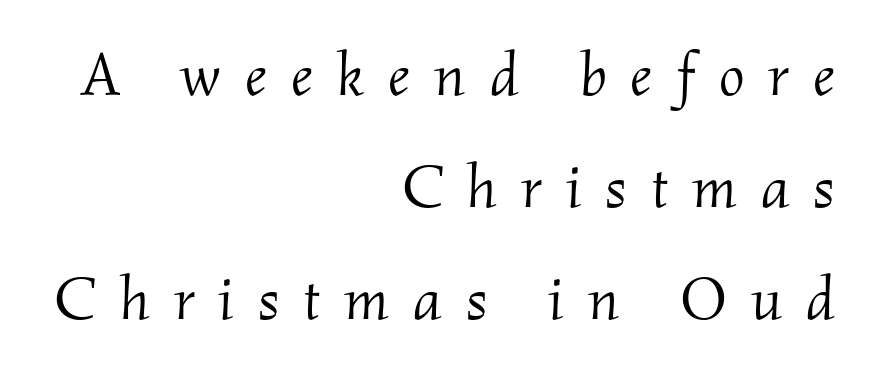
{"serif": "yes", "italic": "yes", "lean": "right", "slant_degrees": 2, "bold": "no", "weight": "light", "width": "normal", "stroke_contrast": "medium", "x_height": "small", "monospaced": "no", "underline": "no", "align": "right", "line_spacing_ratio": 1.84, "letter_spacing": "wide", "letter_spacing_em": 0.39, "glyph_px": 61}
